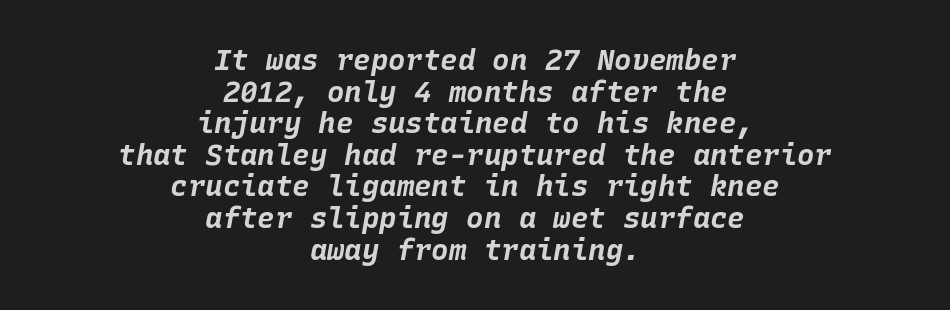
Closely set lines give the paragraph a compact silhouette. Looking at the ascenders, they clearly lean. Weight check: bold — yes, fully. Think of a typewriter: that constant character pitch is what you see here.
